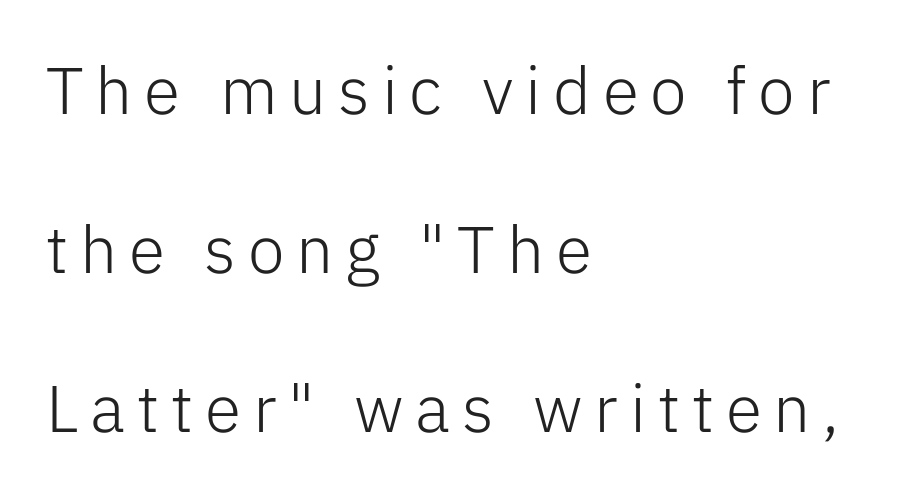
The image shows 66 px light sans-serif type, upright; set left-aligned, loose line spacing (2.41x), not underlined; low stroke contrast and a medium x-height.
